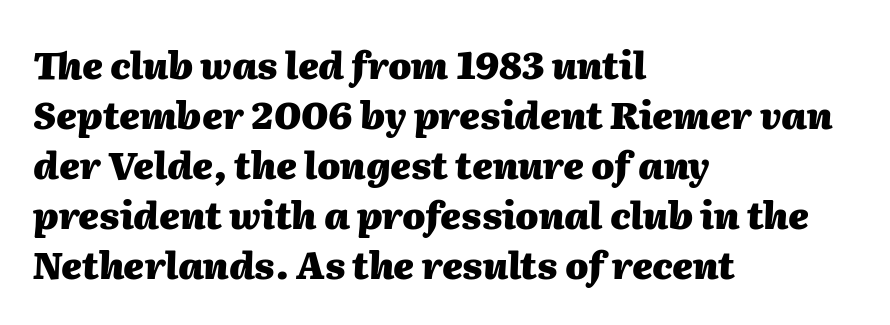
{"italic": "yes", "lean": "right", "slant_degrees": 2, "bold": "yes", "weight": "heavy", "width": "normal", "stroke_contrast": "medium", "x_height": "medium", "monospaced": "no", "underline": "no", "align": "left", "line_spacing": "normal", "line_spacing_ratio": 1.35, "letter_spacing": "normal", "letter_spacing_em": 0.0, "glyph_px": 37}
